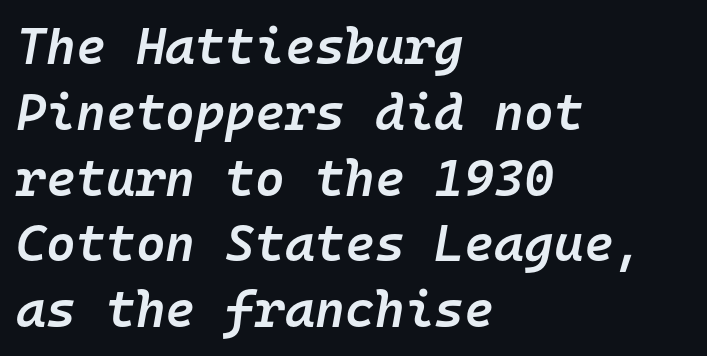
{"italic": "yes", "lean": "right", "slant_degrees": 10, "bold": "semi", "weight": "semibold", "width": "normal", "stroke_contrast": "low", "x_height": "medium", "monospaced": "yes", "underline": "no", "align": "left", "line_spacing": "normal", "line_spacing_ratio": 1.29, "letter_spacing": "normal", "letter_spacing_em": 0.0, "glyph_px": 51}
